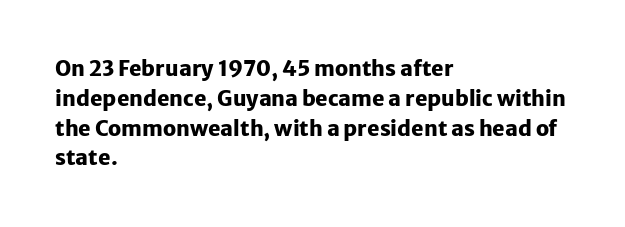
Q: Is the text bold? A: Yes.
Q: Is the text italic (slanted)? A: No, it is upright.
Q: Is the text underlined? A: No.
Q: How is the paragraph aligned? A: Left-aligned.
Q: Is the spacing between letters normal or unusually wide? A: Normal.
Q: Is the spacing between lines tight, normal or loose? A: Normal.
